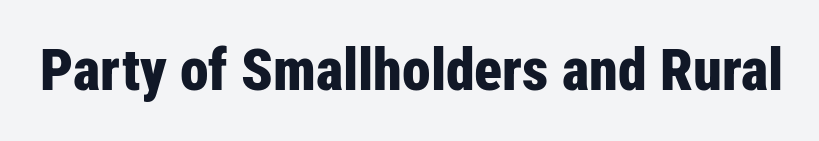
The image shows 58 px bold, condensed sans-serif type, upright; set normal letter spacing, not underlined; low stroke contrast and a medium x-height.
